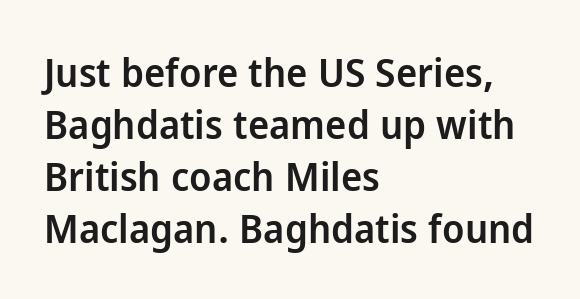
Q: Is the text bold? A: Semi-bold.
Q: Is the text italic (slanted)? A: No, it is upright.
Q: Is the typeface a serif or a sans-serif typeface? A: Sans-serif.
Q: Is the text underlined? A: No.
Q: How is the paragraph aligned? A: Left-aligned.
Q: Is the spacing between letters normal or unusually wide? A: Normal.
Q: Is the spacing between lines tight, normal or loose? A: Normal.
Q: Width (condensed, normal, or wide)? A: Normal.
Q: Stroke contrast? A: Low.
Q: x-height? A: Medium.
Q: Monospaced? A: No.
